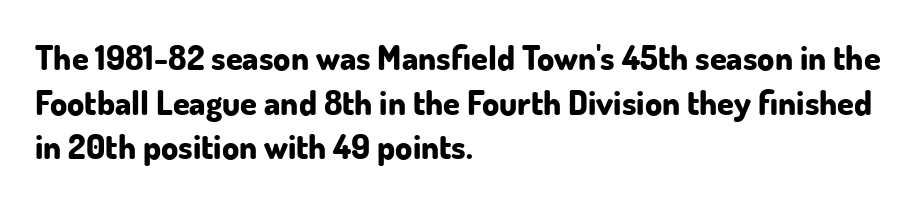
{"serif": "no", "italic": "no", "bold": "yes", "weight": "bold", "width": "normal", "stroke_contrast": "low", "x_height": "small", "monospaced": "no", "underline": "no", "align": "left", "line_spacing": "normal", "line_spacing_ratio": 1.31, "letter_spacing": "normal", "letter_spacing_em": 0.0, "glyph_px": 34}
